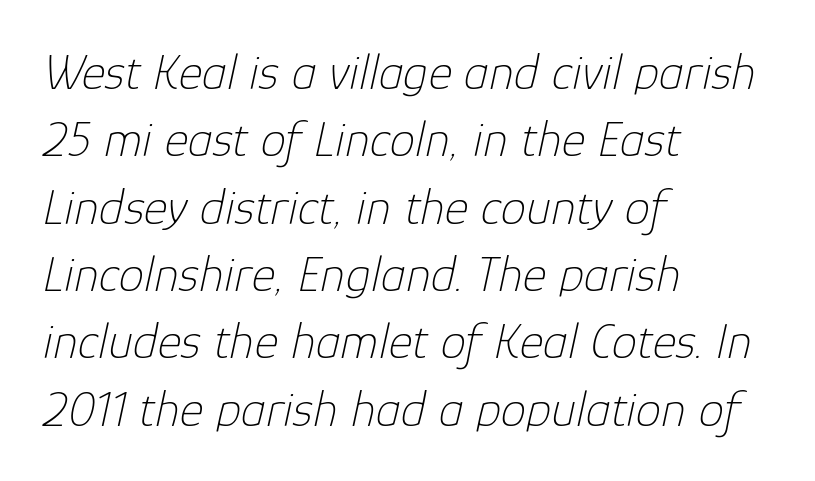
Each row of text sits above clean, open space. The horizontal fit of the characters is conventional and even. The characters are drawn with everyday or finer stroke widths. Baseline-to-baseline distance is the conventional proportion of letter height.
